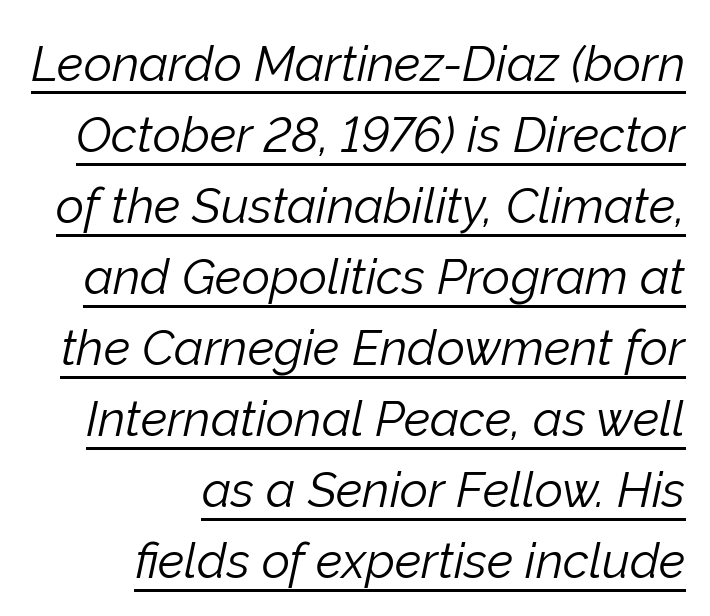
The image shows 49 px light type, italic (leaning right); set right-aligned, normal line spacing (1.45x), normal letter spacing, underlined; low stroke contrast and a medium x-height.
